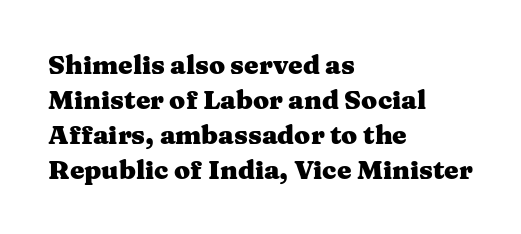
Q: Is the text bold? A: Yes.
Q: Is the text italic (slanted)? A: No, it is upright.
Q: Is the text underlined? A: No.
Q: How is the paragraph aligned? A: Left-aligned.
Q: Is the spacing between letters normal or unusually wide? A: Normal.
Q: Is the spacing between lines tight, normal or loose? A: Normal.
